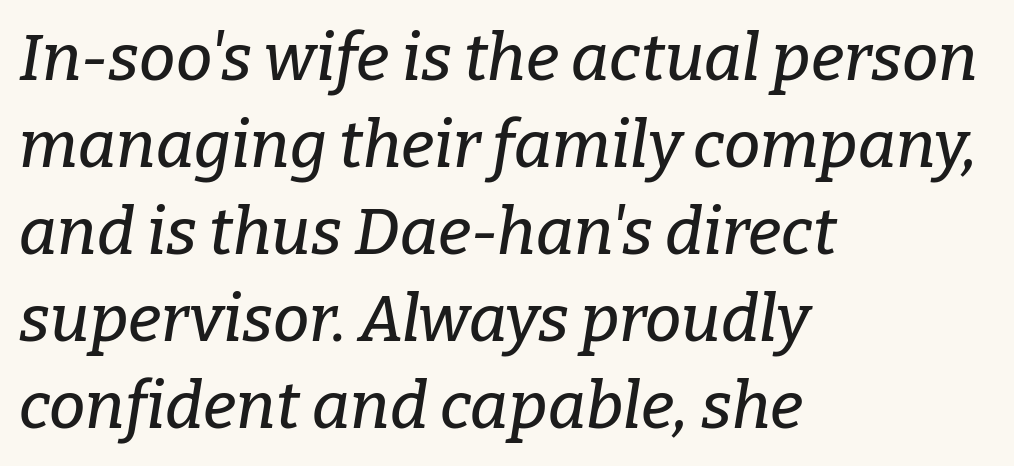
Is there much room between lines? A standard amount, neither cramped nor airy. Notice how the stems are inclined rather than vertical — that's the hallmark of italics. Character widths vary here, with narrow letters taking less room than wide ones. The text block is weighted toward the left margin, trailing off unevenly rightward. Words float on clear page, feet unadorned.
